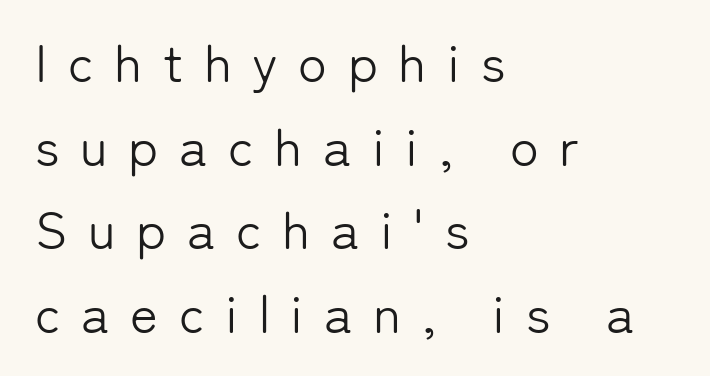
Q: Is the text bold? A: No.
Q: Is the text italic (slanted)? A: No, it is upright.
Q: Is the typeface a serif or a sans-serif typeface? A: Sans-serif.
Q: Is the text underlined? A: No.
Q: How is the paragraph aligned? A: Left-aligned.
Q: Is the spacing between letters normal or unusually wide? A: Unusually wide.
Q: Is the spacing between lines tight, normal or loose? A: Normal.
Q: Width (condensed, normal, or wide)? A: Normal.
Q: Stroke contrast? A: Low.
Q: x-height? A: Medium.
Q: Monospaced? A: No.
